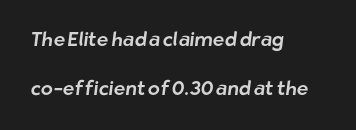
{"underline": "no", "align": "left", "line_spacing": "loose", "line_spacing_ratio": 2.46, "letter_spacing": "normal", "letter_spacing_em": 0.0, "glyph_px": 20}
